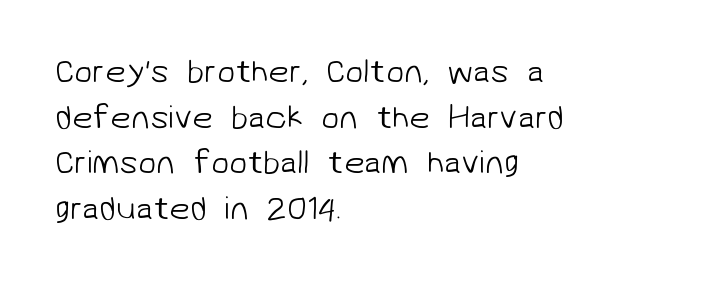
Q: Is the text bold? A: No.
Q: Is the typeface a serif or a sans-serif typeface? A: Sans-serif.
Q: Is the text underlined? A: No.
Q: How is the paragraph aligned? A: Left-aligned.
Q: Is the spacing between letters normal or unusually wide? A: Normal.
Q: Is the spacing between lines tight, normal or loose? A: Normal.
Q: Width (condensed, normal, or wide)? A: Normal.
Q: Stroke contrast? A: Low.
Q: x-height? A: Medium.
Q: Monospaced? A: No.
